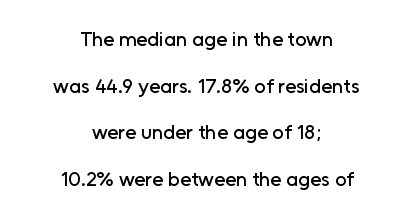
Q: Is the text italic (slanted)? A: No, it is upright.
Q: Is the text underlined? A: No.
Q: How is the paragraph aligned? A: Centered.
Q: Is the spacing between letters normal or unusually wide? A: Normal.
Q: Is the spacing between lines tight, normal or loose? A: Loose.
